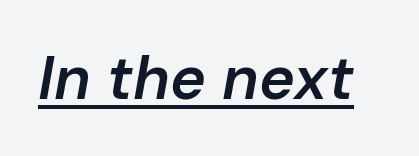
{"italic": "yes", "lean": "right", "slant_degrees": 10, "bold": "semi", "weight": "semibold", "width": "normal", "stroke_contrast": "low", "x_height": "medium", "monospaced": "no", "underline": "yes", "letter_spacing": "normal", "letter_spacing_em": 0.0, "glyph_px": 61}
